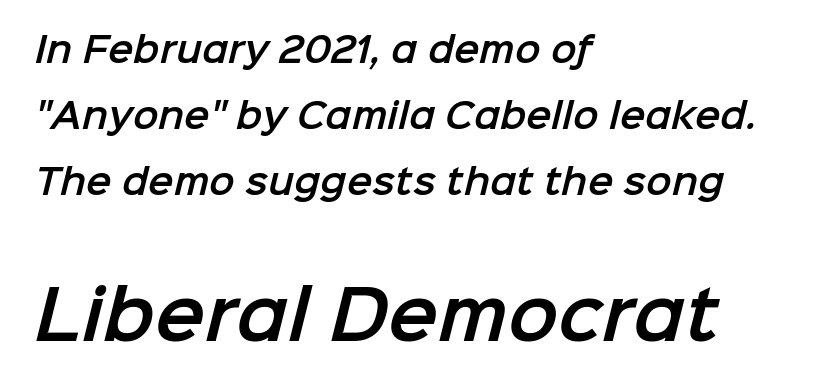
The image shows 67 px sans-serif type; set left-aligned, loose line spacing (1.94x), normal letter spacing, not underlined; the second (bottom) block is 1.97x larger; low stroke contrast and a medium x-height.
